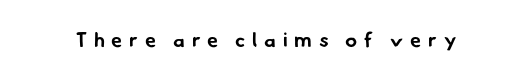
Q: Is the text bold? A: Yes.
Q: Is the text underlined? A: No.
Q: Is the spacing between letters normal or unusually wide? A: Unusually wide.
